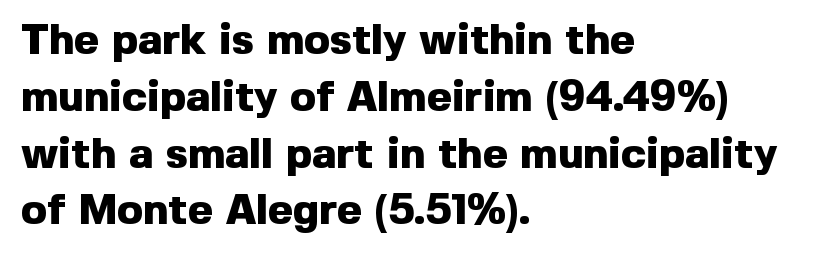
The image shows 43 px heavy sans-serif type, upright; set left-aligned, normal line spacing (1.32x), normal letter spacing, not underlined; a medium x-height.
